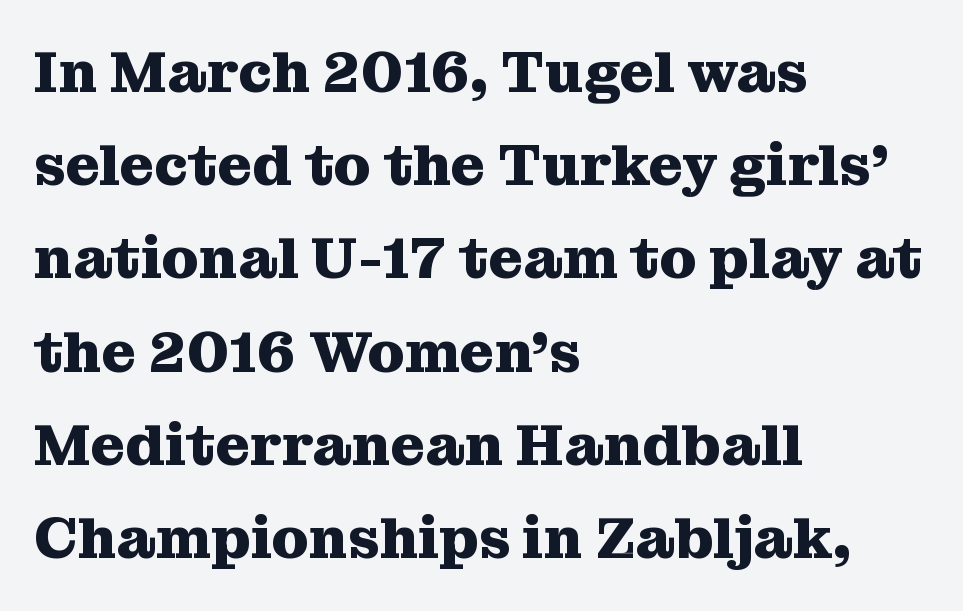
Q: Is the text bold? A: Yes.
Q: Is the text italic (slanted)? A: No, it is upright.
Q: Is the typeface a serif or a sans-serif typeface? A: Serif.
Q: Is the text underlined? A: No.
Q: How is the paragraph aligned? A: Left-aligned.
Q: Is the spacing between letters normal or unusually wide? A: Normal.
Q: Is the spacing between lines tight, normal or loose? A: Normal.
Q: Width (condensed, normal, or wide)? A: Normal.
Q: Stroke contrast? A: Medium.
Q: x-height? A: Medium.
Q: Monospaced? A: No.
